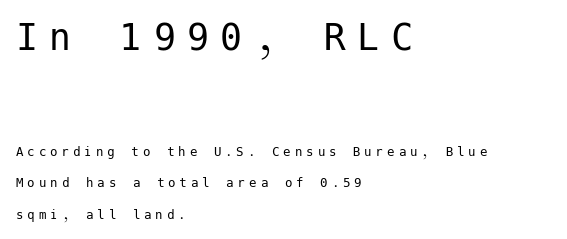
The more generous point size was reserved for the upper chunk. Just letters on the line, the space beneath them empty. Does the lettering tilt? It doesn't — this is upright. This sample uses a sans-serif face. Substantial extra tracking has been applied to these lines. Left-aligned paragraph, ragged on the right.
